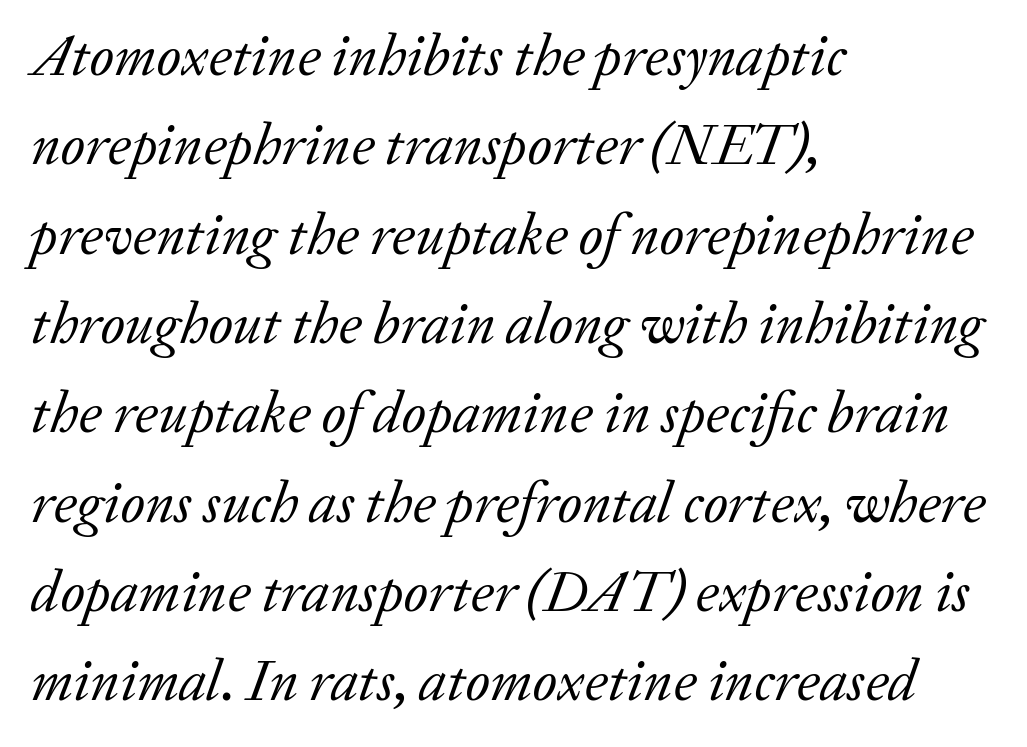
{"serif": "yes", "italic": "yes", "lean": "right", "slant_degrees": 20, "bold": "no", "weight": "regular", "width": "normal", "stroke_contrast": "low", "x_height": "medium", "monospaced": "no", "underline": "no", "align": "left", "line_spacing": "normal", "line_spacing_ratio": 1.54, "letter_spacing": "normal", "letter_spacing_em": 0.0, "glyph_px": 58}
